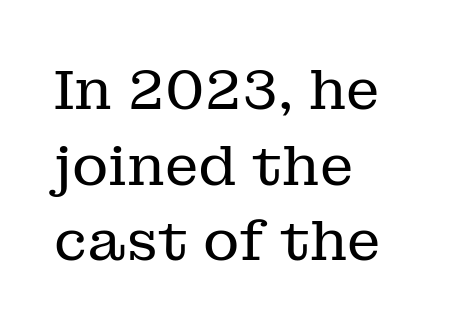
Q: Is the text bold? A: No.
Q: Is the text italic (slanted)? A: No, it is upright.
Q: Is the typeface a serif or a sans-serif typeface? A: Serif.
Q: Is the text underlined? A: No.
Q: How is the paragraph aligned? A: Left-aligned.
Q: Is the spacing between letters normal or unusually wide? A: Normal.
Q: Is the spacing between lines tight, normal or loose? A: Normal.
Q: Width (condensed, normal, or wide)? A: Normal.
Q: Stroke contrast? A: Low.
Q: x-height? A: Medium.
Q: Monospaced? A: No.
